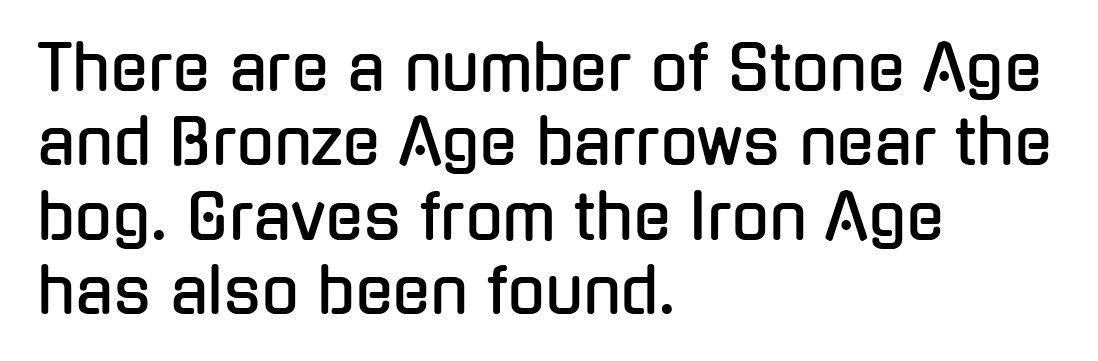
The lettering stays uniformly vertical, giving the passage a roman look. Do the characters align in a grid? No, the font is proportional. Descender tails drop into unmarked territory. Spacing between characters is what you'd get straight out of the box. Stroke terminals: plain, sans-serif. Notice how the passage keeps a crisp vertical edge on the left only.
